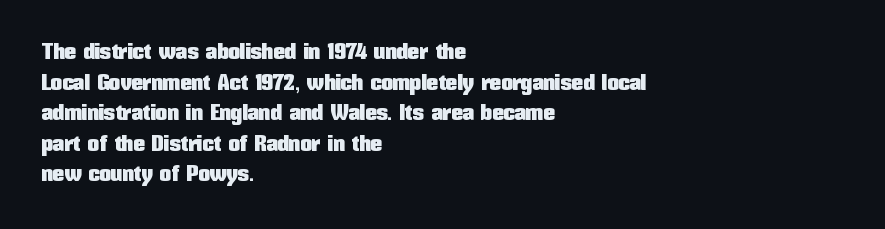
{"italic": "no", "underline": "no", "align": "left", "line_spacing": "normal", "line_spacing_ratio": 1.33, "letter_spacing": "normal", "letter_spacing_em": 0.0, "glyph_px": 23}
